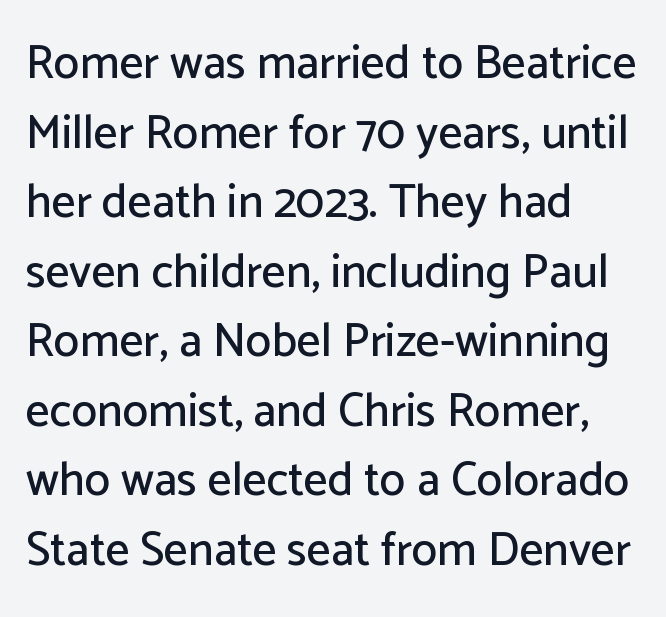
{"serif": "no", "italic": "no", "width": "normal", "stroke_contrast": "low", "x_height": "medium", "monospaced": "no", "underline": "no", "align": "left", "line_spacing": "normal", "line_spacing_ratio": 1.48, "letter_spacing": "normal", "letter_spacing_em": 0.0, "glyph_px": 47}
